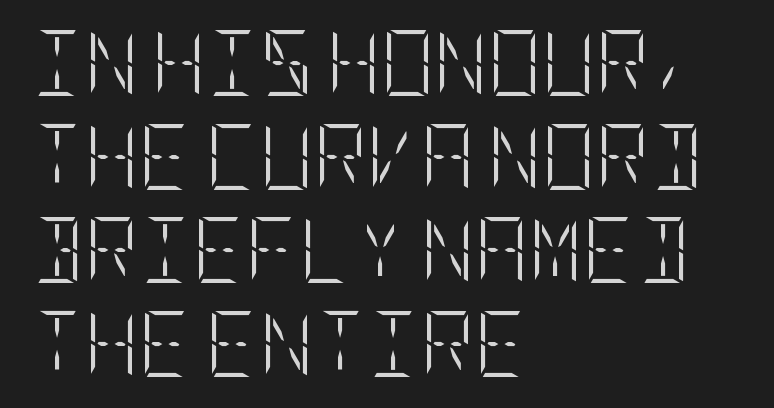
Visually the block forms a straight wall on the left and a jagged coastline on the right. What stands out about the letter spacing? Nothing — it is the standard amount. The line-height multiplier appears to be the usual default. The strip under each line holds only bare page.
